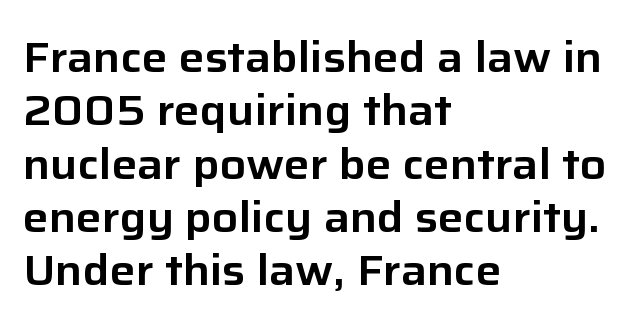
Q: Is the text italic (slanted)? A: No, it is upright.
Q: Is the typeface a serif or a sans-serif typeface? A: Sans-serif.
Q: Is the text underlined? A: No.
Q: How is the paragraph aligned? A: Left-aligned.
Q: Is the spacing between letters normal or unusually wide? A: Normal.
Q: Width (condensed, normal, or wide)? A: Normal.
Q: Stroke contrast? A: Low.
Q: x-height? A: Medium.
Q: Monospaced? A: No.
